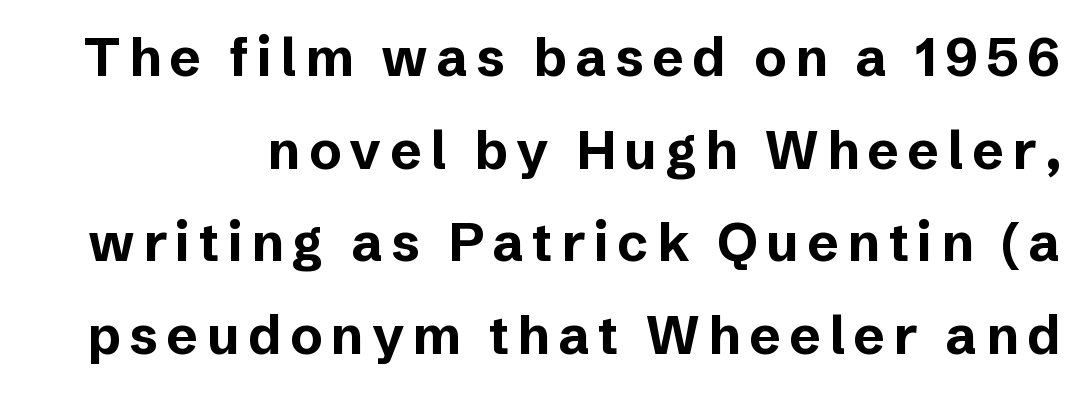
Q: Is the text bold? A: Yes.
Q: Is the text italic (slanted)? A: No, it is upright.
Q: Is the typeface a serif or a sans-serif typeface? A: Sans-serif.
Q: Is the text underlined? A: No.
Q: Width (condensed, normal, or wide)? A: Normal.
Q: Stroke contrast? A: Low.
Q: x-height? A: Medium.
Q: Monospaced? A: No.
